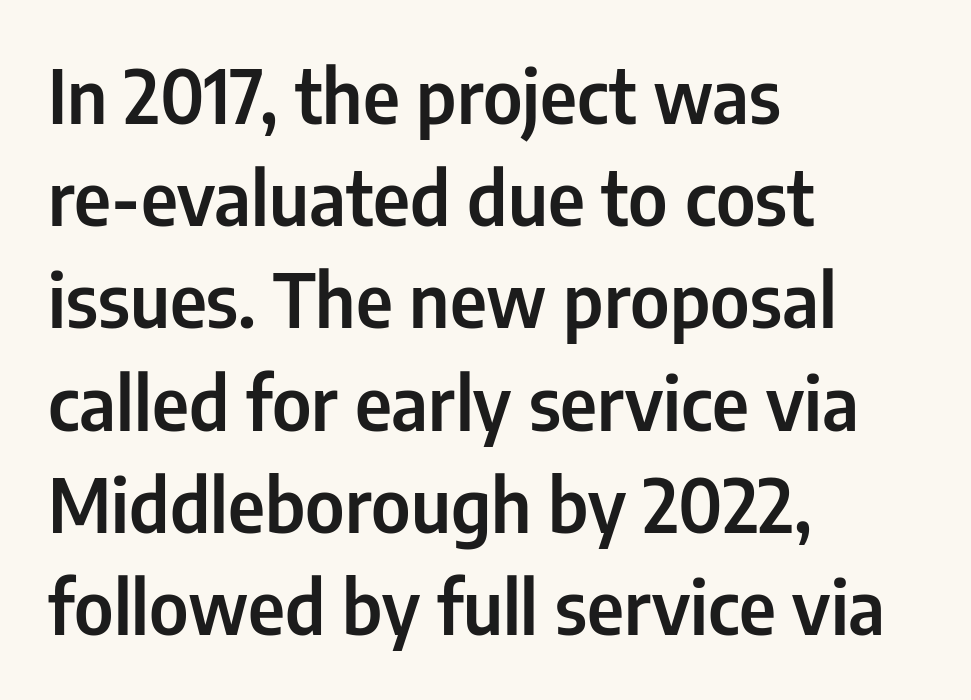
The image shows 73 px condensed sans-serif type, upright; set left-aligned, normal line spacing (1.4x), normal letter spacing, not underlined; low stroke contrast and a medium x-height.
